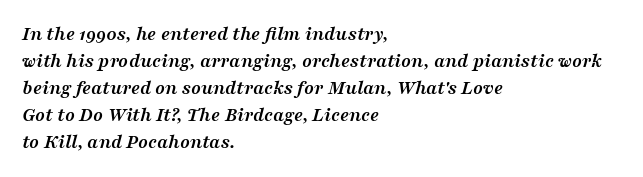
{"italic": "yes", "lean": "right", "slant_degrees": 16, "bold": "yes", "underline": "no", "align": "left", "line_spacing": "normal", "line_spacing_ratio": 1.35, "letter_spacing": "normal", "letter_spacing_em": 0.0, "glyph_px": 20}
